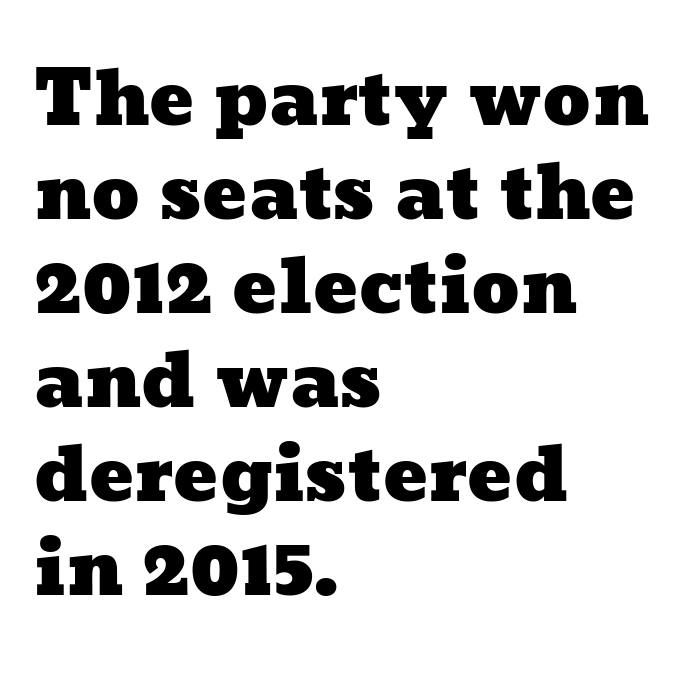
{"width": "wide", "stroke_contrast": "low", "x_height": "medium", "monospaced": "no", "underline": "no", "align": "left", "line_spacing": "normal", "line_spacing_ratio": 1.27, "letter_spacing": "normal", "letter_spacing_em": 0.0, "glyph_px": 74}
